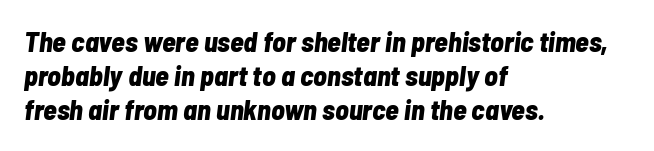
Q: Is the text bold? A: Yes.
Q: Is the text italic (slanted)? A: Yes, it leans right by about 7 degrees.
Q: Is the text underlined? A: No.
Q: How is the paragraph aligned? A: Left-aligned.
Q: Is the spacing between letters normal or unusually wide? A: Normal.
Q: Width (condensed, normal, or wide)? A: Condensed.
Q: Stroke contrast? A: Low.
Q: x-height? A: Medium.
Q: Monospaced? A: No.
